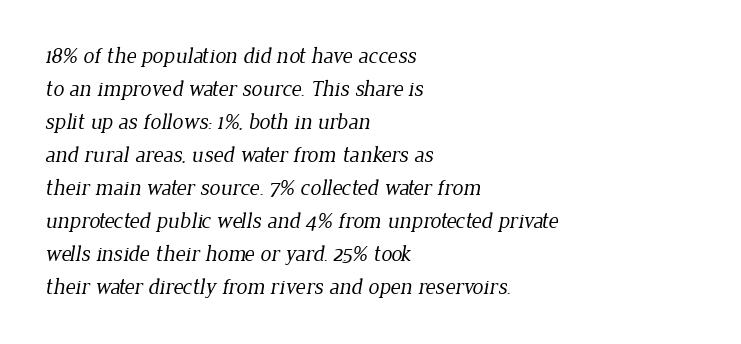
Students, note that the glyphs here touch the page at normal intervals. The lines are quadded left. Weight: not bold — regular or lighter. Vertically, the passage feels balanced, rows spaced as you'd expect. The baseline area is clear.
